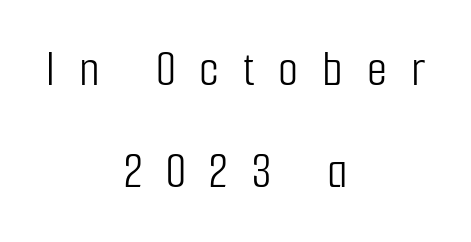
{"serif": "no", "italic": "no", "bold": "no", "weight": "light", "width": "condensed", "stroke_contrast": "low", "x_height": "medium", "monospaced": "no", "underline": "no", "align": "center", "line_spacing": "loose", "line_spacing_ratio": 1.97, "letter_spacing": "wide", "letter_spacing_em": 0.46, "glyph_px": 52}
